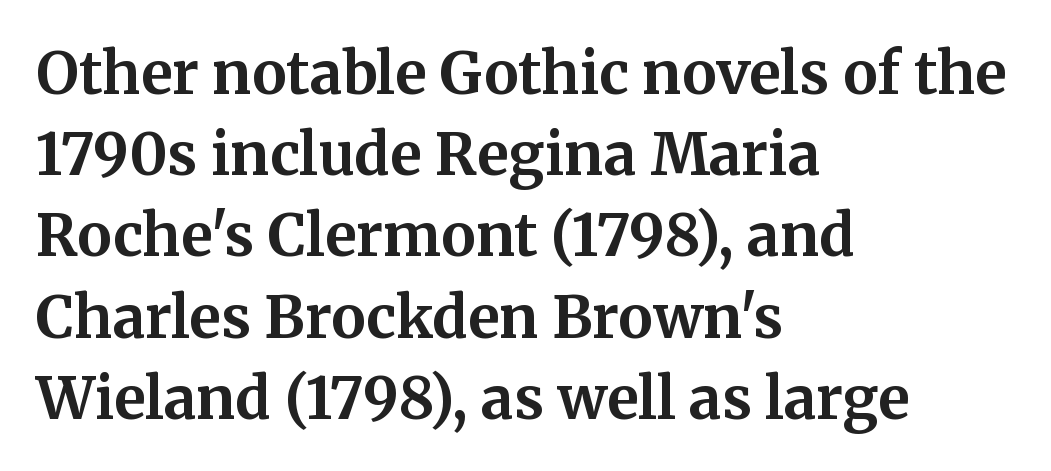
The letters advance in unequal steps, a hallmark of proportional type. The rendering keeps characters at their native spacing. Serif or sans? Serif — the stroke terminals have little feet. On the weight axis this lands at bold, roughly 700.
